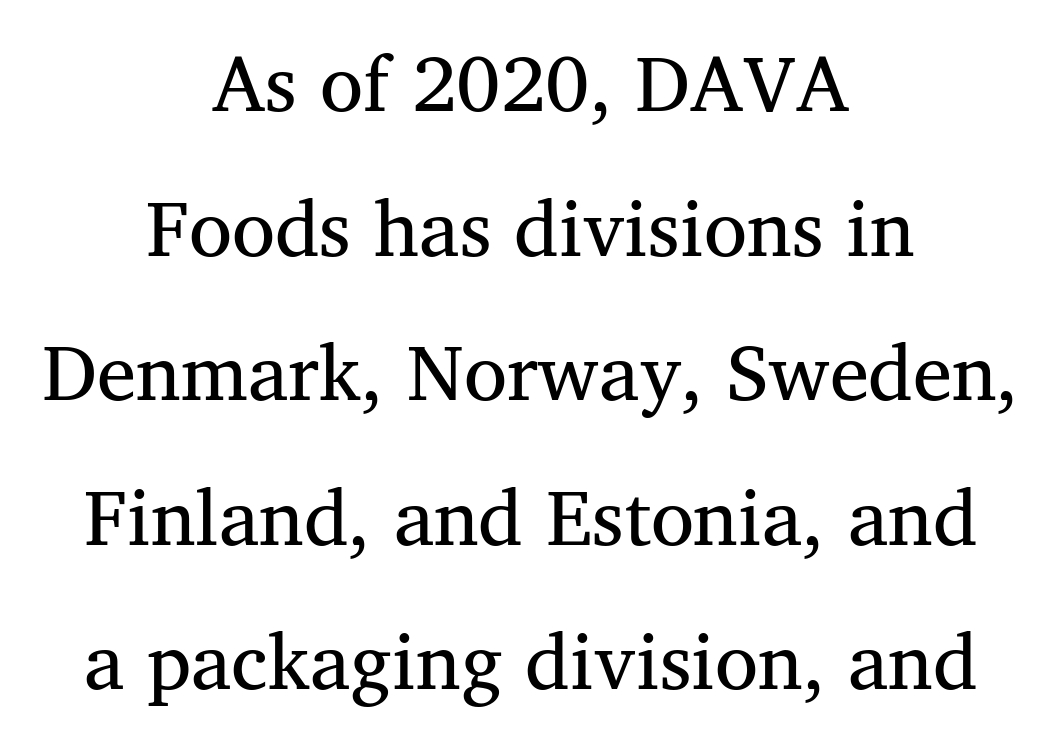
{"serif": "yes", "width": "normal", "stroke_contrast": "medium", "x_height": "medium", "monospaced": "no", "underline": "no", "align": "center", "line_spacing_ratio": 1.83, "letter_spacing": "normal", "letter_spacing_em": 0.0, "glyph_px": 79}
